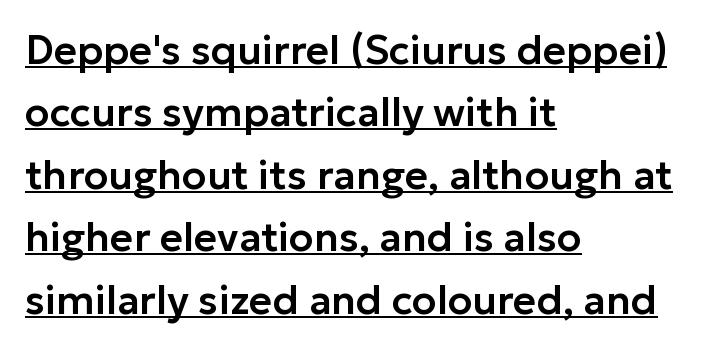
Q: Is the text italic (slanted)? A: No, it is upright.
Q: Is the typeface a serif or a sans-serif typeface? A: Sans-serif.
Q: Is the text underlined? A: Yes.
Q: How is the paragraph aligned? A: Left-aligned.
Q: Is the spacing between letters normal or unusually wide? A: Normal.
Q: Is the spacing between lines tight, normal or loose? A: Normal.
Q: Width (condensed, normal, or wide)? A: Normal.
Q: Stroke contrast? A: Low.
Q: x-height? A: Medium.
Q: Monospaced? A: No.
